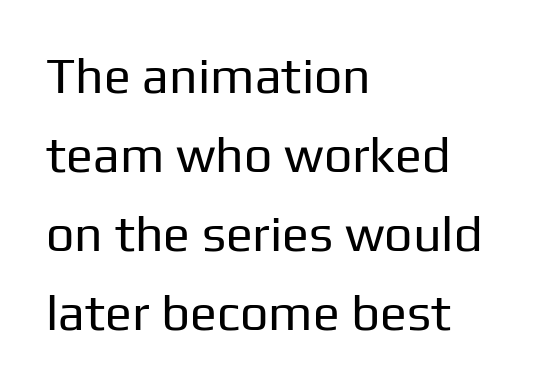
{"serif": "no", "italic": "no", "bold": "no", "weight": "regular", "width": "normal", "stroke_contrast": "low", "x_height": "medium", "monospaced": "no", "underline": "no", "align": "left", "line_spacing": "normal", "line_spacing_ratio": 1.58, "letter_spacing": "normal", "letter_spacing_em": 0.0, "glyph_px": 50}
